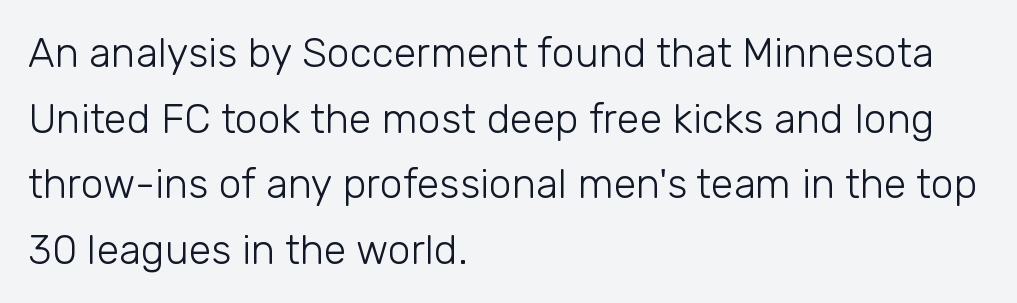
{"serif": "no", "italic": "no", "bold": "no", "weight": "light", "width": "normal", "stroke_contrast": "low", "x_height": "medium", "monospaced": "no", "underline": "no", "align": "left", "line_spacing": "normal", "line_spacing_ratio": 1.6, "letter_spacing": "normal", "letter_spacing_em": 0.0, "glyph_px": 41}
